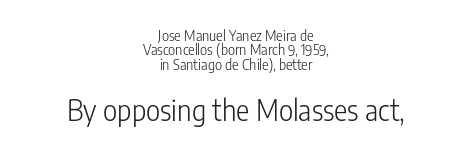
The image shows 28 px light, condensed sans-serif type, upright; set centered, tight line spacing (1.03x), normal letter spacing, not underlined; the second (bottom) block is 2.0x larger; low stroke contrast and a medium x-height.
